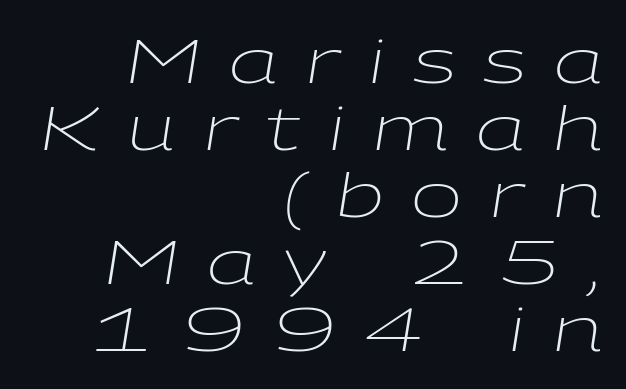
Closely set lines give the paragraph a compact silhouette. If you drew a line through each stem, it would be angled. Only glyphs here, with clear space below each row. The face used here is rendered with a markedly widened letterfit. Think of a printed novel: that variable character pitch is what you see here. Visually the block forms a straight wall on the right and a jagged coastline on the left.
